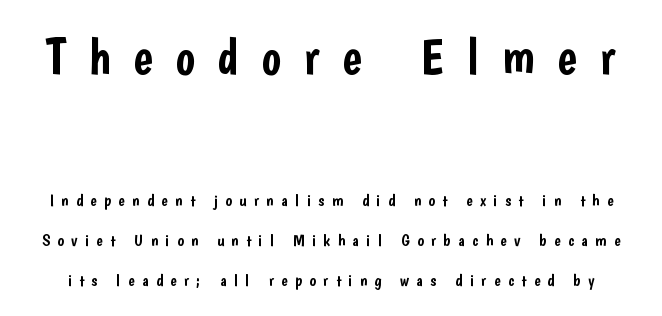
Q: Is the text italic (slanted)? A: No, it is upright.
Q: Is the typeface a serif or a sans-serif typeface? A: Sans-serif.
Q: Is the text underlined? A: No.
Q: Is the spacing between letters normal or unusually wide? A: Unusually wide.
Q: Is the spacing between lines tight, normal or loose? A: Loose.
Q: Which block of text is set in a larger size, the first (top) or the second (bottom)? A: The first (top) one.
Q: Width (condensed, normal, or wide)? A: Condensed.
Q: Stroke contrast? A: Low.
Q: x-height? A: Medium.
Q: Monospaced? A: No.
